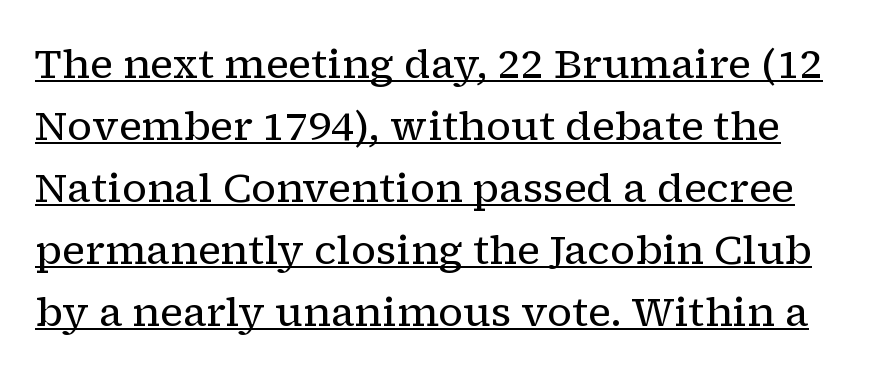
Q: Is the text bold? A: No.
Q: Is the text italic (slanted)? A: No, it is upright.
Q: Is the typeface a serif or a sans-serif typeface? A: Serif.
Q: Is the text underlined? A: Yes.
Q: Is the spacing between letters normal or unusually wide? A: Normal.
Q: Is the spacing between lines tight, normal or loose? A: Normal.
Q: Width (condensed, normal, or wide)? A: Normal.
Q: Stroke contrast? A: Low.
Q: x-height? A: Medium.
Q: Monospaced? A: No.
